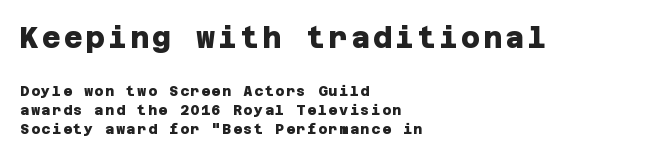
Q: Is the text bold? A: Yes.
Q: Is the typeface a serif or a sans-serif typeface? A: Sans-serif.
Q: Is the text underlined? A: No.
Q: How is the paragraph aligned? A: Left-aligned.
Q: Is the spacing between lines tight, normal or loose? A: Normal.
Q: Which block of text is set in a larger size, the first (top) or the second (bottom)? A: The first (top) one.
Q: Width (condensed, normal, or wide)? A: Normal.
Q: Stroke contrast? A: Low.
Q: x-height? A: Large.
